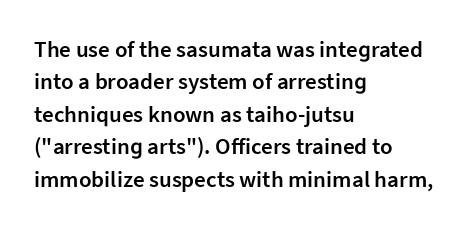
{"italic": "no", "bold": "semi", "underline": "no", "align": "left", "line_spacing": "normal", "line_spacing_ratio": 1.41, "letter_spacing": "normal", "letter_spacing_em": 0.0, "glyph_px": 23}
